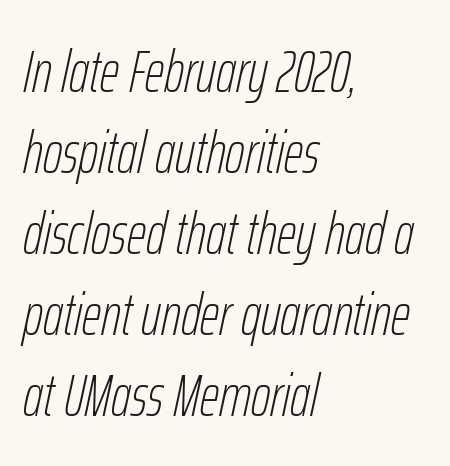
{"italic": "yes", "lean": "right", "slant_degrees": 12, "bold": "no", "weight": "thin", "width": "condensed", "stroke_contrast": "low", "x_height": "medium", "monospaced": "no", "underline": "no", "align": "left", "line_spacing": "normal", "line_spacing_ratio": 1.35, "letter_spacing": "normal", "letter_spacing_em": 0.0, "glyph_px": 60}
